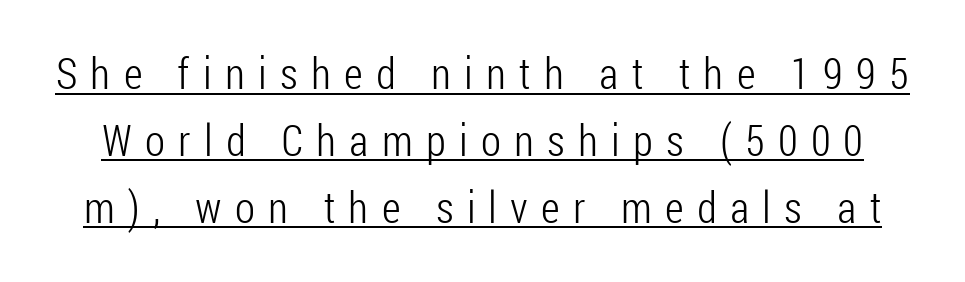
This sample carries an underscore along the baseline area. No italicization has been applied; the sample stays upright. Compared with a typical body face, this is equally light or lighter still. A typesetter would call this proportional, since set widths differ per character.
